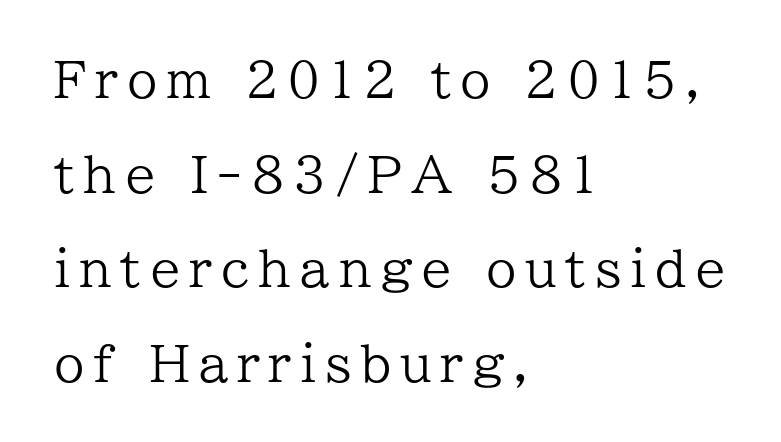
The image shows 49 px regular-weight serif type, upright; set left-aligned, loose line spacing (1.93x), not underlined; low stroke contrast and a medium x-height.
